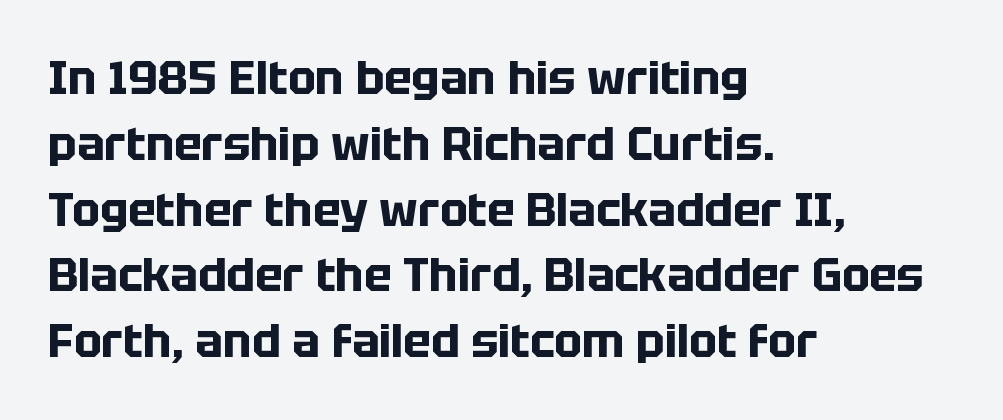
{"serif": "no", "italic": "no", "bold": "yes", "weight": "bold", "width": "normal", "stroke_contrast": "low", "x_height": "large", "monospaced": "no", "underline": "no", "align": "left", "line_spacing": "normal", "line_spacing_ratio": 1.43, "letter_spacing": "normal", "letter_spacing_em": 0.0, "glyph_px": 46}
